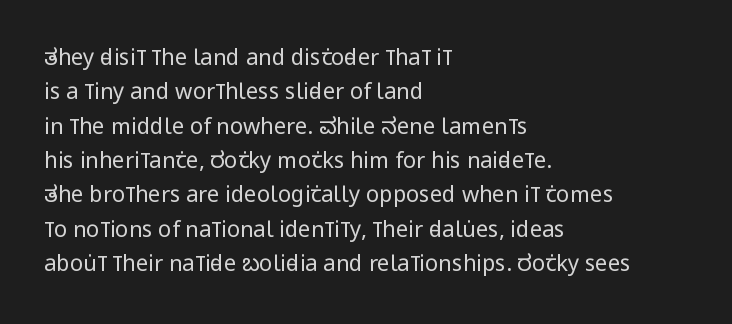
Q: Is the text bold? A: No.
Q: Is the text italic (slanted)? A: No, it is upright.
Q: Is the text underlined? A: No.
Q: How is the paragraph aligned? A: Left-aligned.
Q: Is the spacing between letters normal or unusually wide? A: Normal.
Q: Is the spacing between lines tight, normal or loose? A: Normal.
